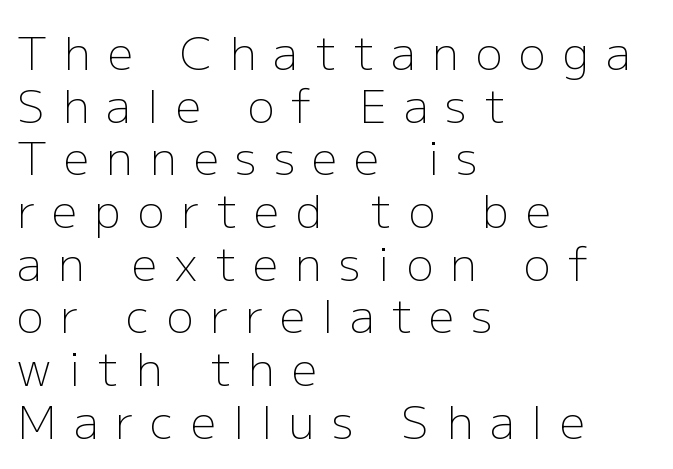
{"serif": "no", "italic": "no", "bold": "no", "weight": "light", "width": "normal", "stroke_contrast": "low", "x_height": "medium", "monospaced": "no", "underline": "no", "align": "left", "line_spacing_ratio": 1.17, "letter_spacing": "wide", "letter_spacing_em": 0.38, "glyph_px": 45}
